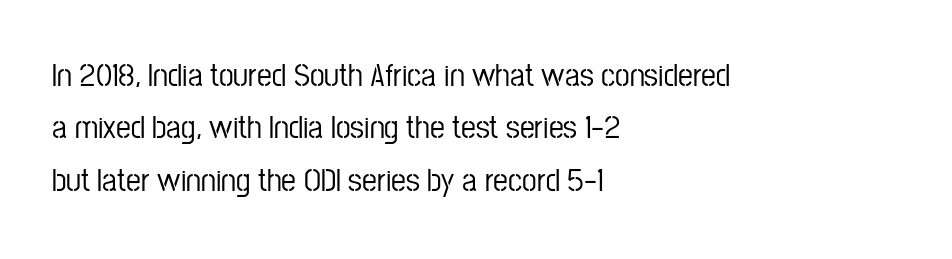
{"serif": "no", "italic": "no", "width": "condensed", "stroke_contrast": "low", "x_height": "medium", "monospaced": "no", "underline": "no", "align": "left", "line_spacing": "normal", "line_spacing_ratio": 1.59, "letter_spacing": "normal", "letter_spacing_em": 0.0, "glyph_px": 33}
